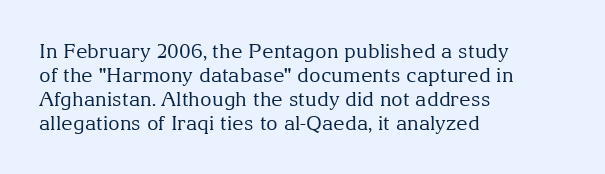
Descenders are the only things crossing below the line. Letters have the restrained weight of plain body copy at most. Where is the straight margin? On the left. Between one letter and the next there's only the usual sliver of space.
